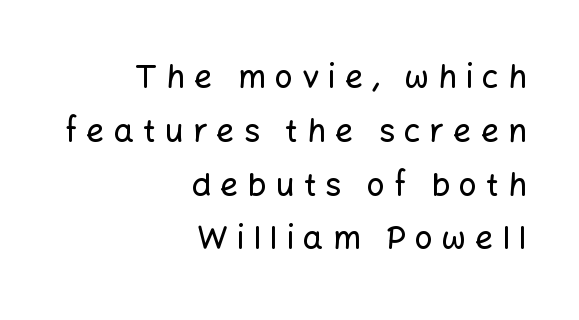
{"serif": "no", "italic": "no", "width": "normal", "stroke_contrast": "low", "x_height": "medium", "monospaced": "no", "underline": "no", "align": "right", "line_spacing": "normal", "line_spacing_ratio": 1.68, "letter_spacing": "wide", "letter_spacing_em": 0.28, "glyph_px": 32}
